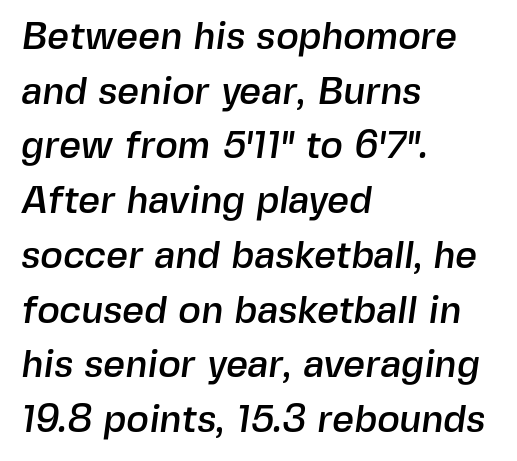
Q: Is the typeface a serif or a sans-serif typeface? A: Sans-serif.
Q: Is the text underlined? A: No.
Q: How is the paragraph aligned? A: Left-aligned.
Q: Is the spacing between letters normal or unusually wide? A: Normal.
Q: Is the spacing between lines tight, normal or loose? A: Normal.
Q: Width (condensed, normal, or wide)? A: Normal.
Q: x-height? A: Medium.
Q: Monospaced? A: No.
